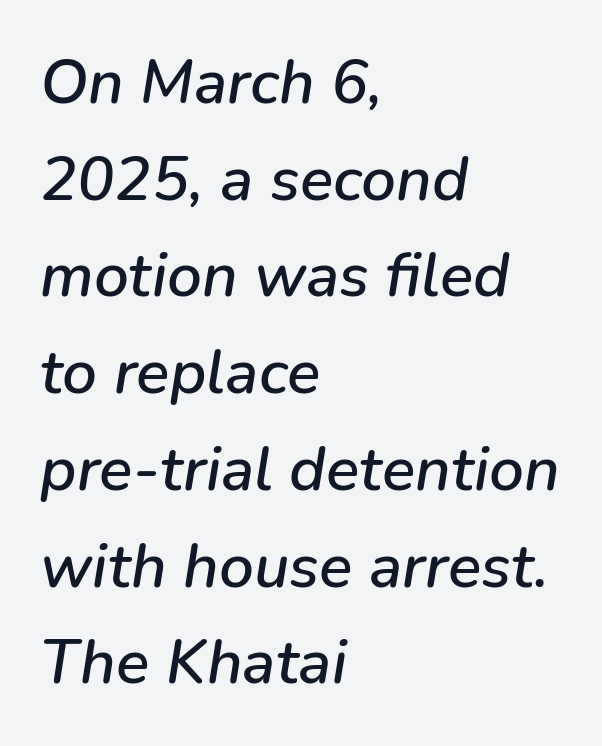
This rendering features lettering with no underline. Looks like regular typesetting: each glyph gets only the width it needs. The rag falls on the right side of this text block. The face used here is rendered with its standard letterfit. Quick note: interline space is typical. Style check: oblique.
